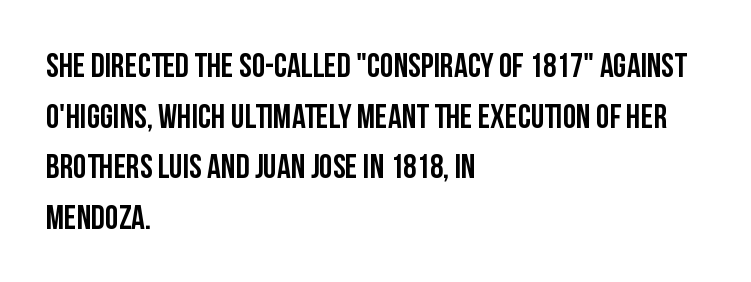
Line starts are locked; line ends wander. A typesetter would label this face a sans. Varying glyph widths throughout — classic text-font behaviour. Any mark beneath the type? The region is blank. Posture: vertical.
